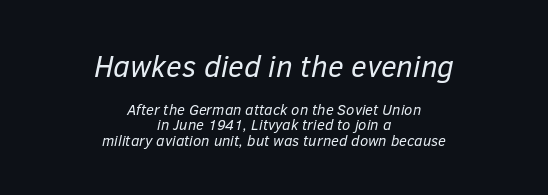
Q: Is the text bold? A: No.
Q: Is the text italic (slanted)? A: Yes, it leans right by about 12 degrees.
Q: Is the text underlined? A: No.
Q: How is the paragraph aligned? A: Centered.
Q: Is the spacing between letters normal or unusually wide? A: Normal.
Q: Is the spacing between lines tight, normal or loose? A: Tight.
Q: Which block of text is set in a larger size, the first (top) or the second (bottom)? A: The first (top) one.
Q: Width (condensed, normal, or wide)? A: Normal.
Q: Stroke contrast? A: Low.
Q: x-height? A: Medium.
Q: Monospaced? A: No.
